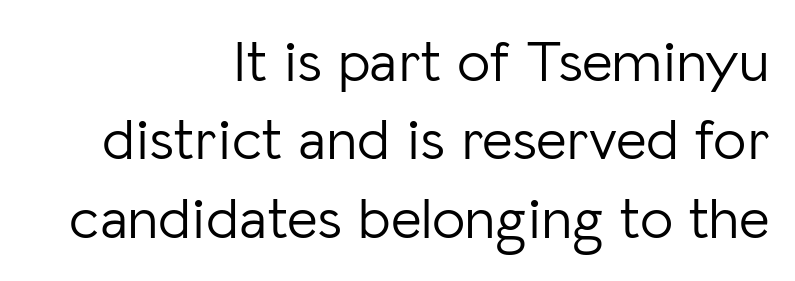
Q: Is the text bold? A: No.
Q: Is the text italic (slanted)? A: No, it is upright.
Q: Is the typeface a serif or a sans-serif typeface? A: Sans-serif.
Q: Is the text underlined? A: No.
Q: How is the paragraph aligned? A: Right-aligned.
Q: Is the spacing between letters normal or unusually wide? A: Normal.
Q: Is the spacing between lines tight, normal or loose? A: Normal.
Q: Width (condensed, normal, or wide)? A: Normal.
Q: Stroke contrast? A: Low.
Q: x-height? A: Medium.
Q: Monospaced? A: No.
